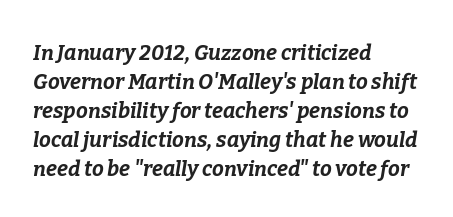
{"italic": "yes", "lean": "right", "slant_degrees": 9, "bold": "yes", "underline": "no", "align": "left", "line_spacing": "normal", "line_spacing_ratio": 1.38, "letter_spacing": "normal", "letter_spacing_em": 0.0, "glyph_px": 21}
